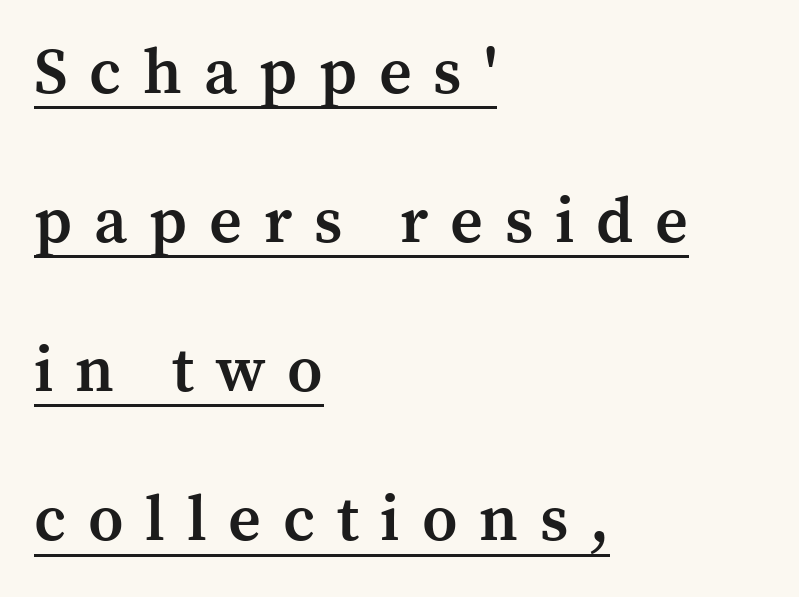
Q: Is the text bold? A: Semi-bold.
Q: Is the text italic (slanted)? A: No, it is upright.
Q: Is the typeface a serif or a sans-serif typeface? A: Serif.
Q: Is the text underlined? A: Yes.
Q: How is the paragraph aligned? A: Left-aligned.
Q: Is the spacing between letters normal or unusually wide? A: Unusually wide.
Q: Is the spacing between lines tight, normal or loose? A: Loose.
Q: Width (condensed, normal, or wide)? A: Normal.
Q: Stroke contrast? A: Medium.
Q: x-height? A: Medium.
Q: Monospaced? A: No.
